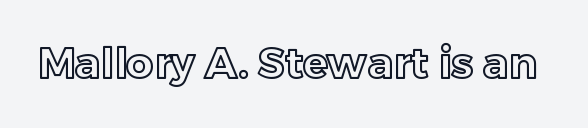
In terms of letterspacing, this is plain default setting. A roman cut, with each character standing at attention. Varying glyph widths throughout — classic text-font behaviour. Underlining? Definitely not there.
